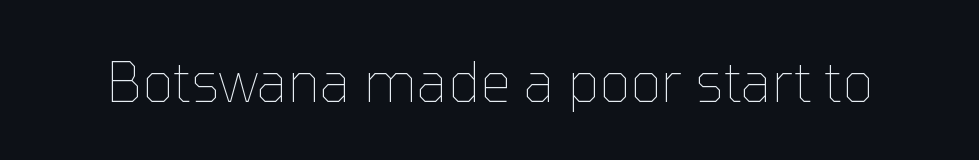
The image shows 55 px thin type, upright; set normal letter spacing, not underlined; low stroke contrast and a medium x-height.
